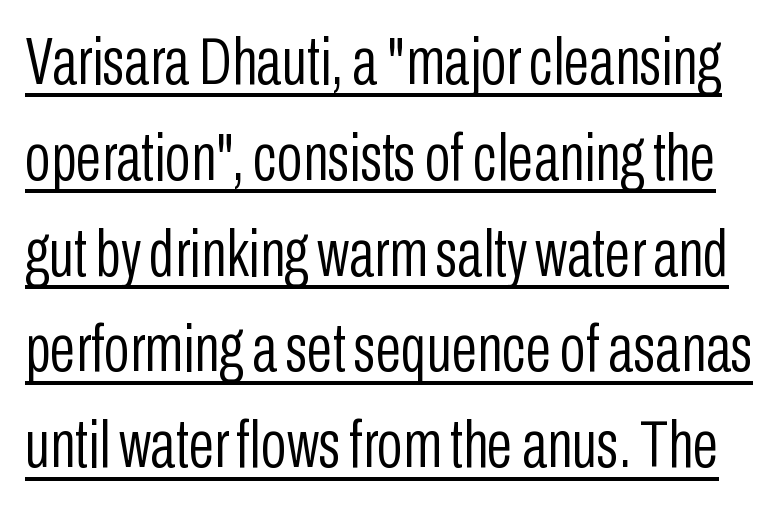
Q: Is the text bold? A: No.
Q: Is the text italic (slanted)? A: No, it is upright.
Q: Is the typeface a serif or a sans-serif typeface? A: Sans-serif.
Q: Is the text underlined? A: Yes.
Q: Is the spacing between letters normal or unusually wide? A: Normal.
Q: Is the spacing between lines tight, normal or loose? A: Normal.
Q: Width (condensed, normal, or wide)? A: Condensed.
Q: Stroke contrast? A: Low.
Q: x-height? A: Medium.
Q: Monospaced? A: No.
